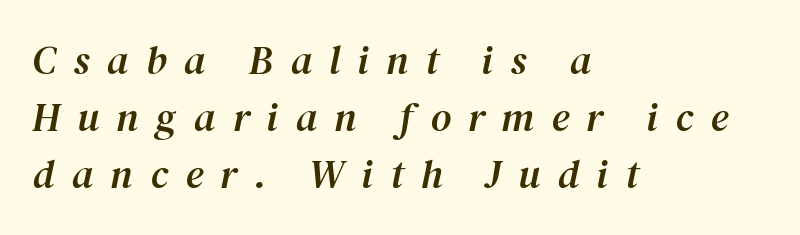
This sample uses a serif face. The face used here has a pronounced slope to its letters. Note the varied advance widths — an 'i' is clearly narrower than an 'm'. Typeset ragged right — the left edge is the straight one.
